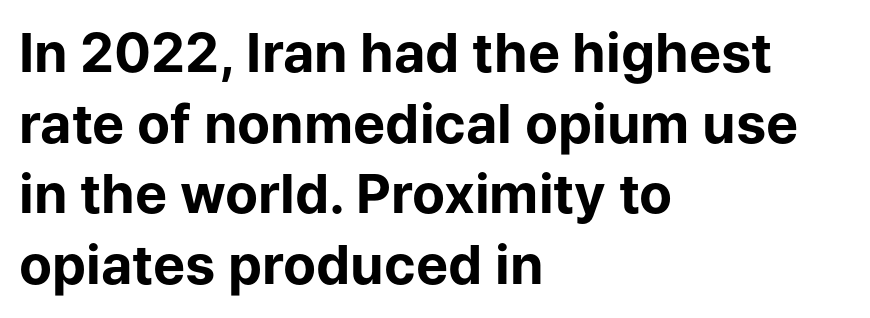
Tall strokes in this sample are plumb rather than angled. Line starts are locked; line ends wander. There is no visible air inserted between adjacent glyphs. Interline gaps are of average width in this sample. You can tell from the bare stems that sans-serif type was used.
